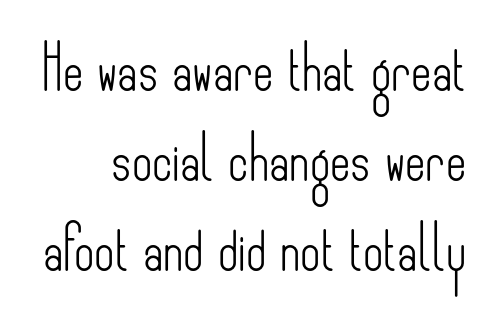
Q: Is the text bold? A: No.
Q: Is the text italic (slanted)? A: No, it is upright.
Q: Is the typeface a serif or a sans-serif typeface? A: Sans-serif.
Q: Is the text underlined? A: No.
Q: Is the spacing between letters normal or unusually wide? A: Normal.
Q: Is the spacing between lines tight, normal or loose? A: Loose.
Q: Width (condensed, normal, or wide)? A: Condensed.
Q: Stroke contrast? A: Low.
Q: x-height? A: Small.
Q: Monospaced? A: No.
